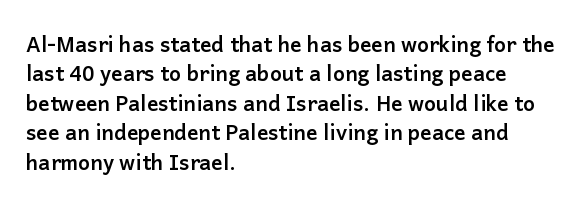
Q: Is the text bold? A: Yes.
Q: Is the text italic (slanted)? A: No, it is upright.
Q: Is the text underlined? A: No.
Q: How is the paragraph aligned? A: Left-aligned.
Q: Is the spacing between letters normal or unusually wide? A: Normal.
Q: Is the spacing between lines tight, normal or loose? A: Normal.
